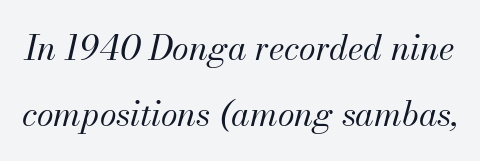
Q: Is the text bold? A: No.
Q: Is the text italic (slanted)? A: Yes, it leans right by about 13 degrees.
Q: Is the text underlined? A: No.
Q: Is the spacing between letters normal or unusually wide? A: Normal.
Q: Is the spacing between lines tight, normal or loose? A: Loose.
Q: Width (condensed, normal, or wide)? A: Normal.
Q: Stroke contrast? A: Medium.
Q: x-height? A: Small.
Q: Monospaced? A: No.
